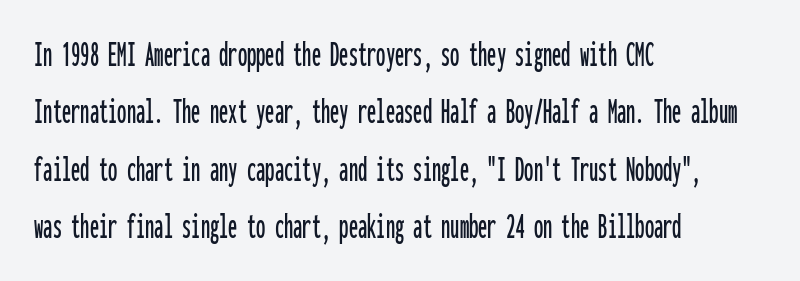
The image shows 37 px condensed sans-serif type, upright, monospaced; set left-aligned, normal line spacing (1.55x), normal letter spacing, not underlined; low stroke contrast and a medium x-height.
